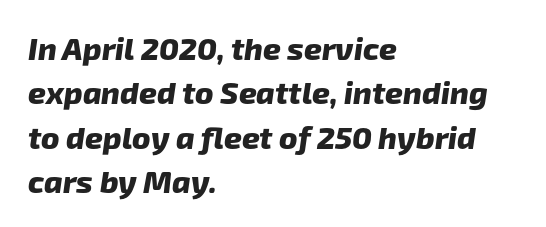
{"serif": "no", "bold": "yes", "weight": "heavy", "width": "normal", "stroke_contrast": "low", "x_height": "medium", "monospaced": "no", "underline": "no", "align": "left", "line_spacing": "normal", "line_spacing_ratio": 1.43, "letter_spacing": "normal", "letter_spacing_em": 0.0, "glyph_px": 31}
